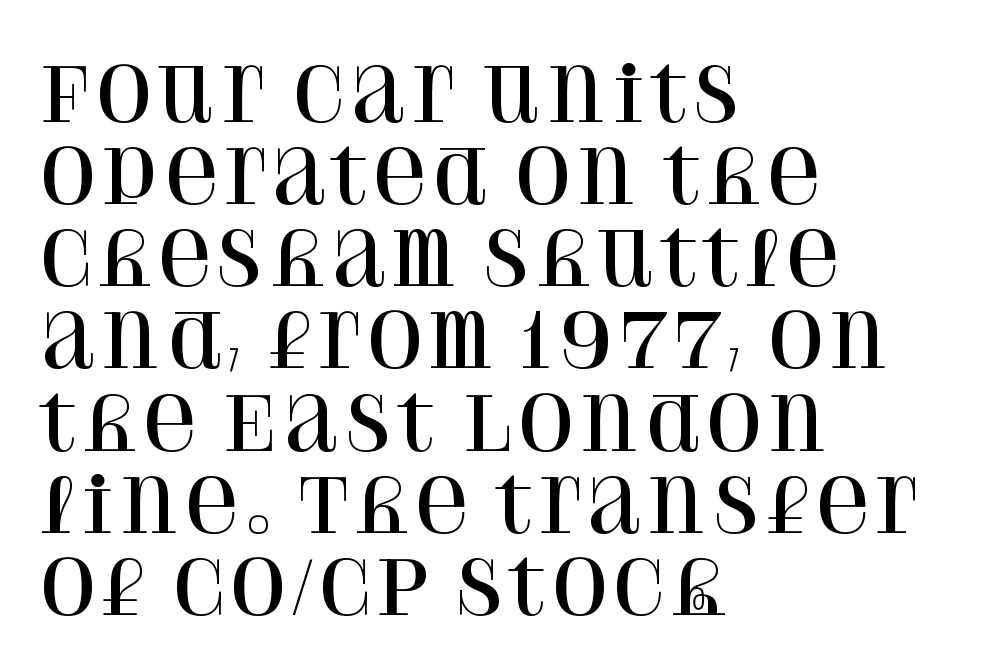
{"serif": "yes", "italic": "no", "width": "normal", "stroke_contrast": "high", "x_height": "large", "monospaced": "no", "underline": "no", "align": "left", "line_spacing": "tight", "line_spacing_ratio": 1.11, "letter_spacing": "normal", "letter_spacing_em": 0.0, "glyph_px": 74}
